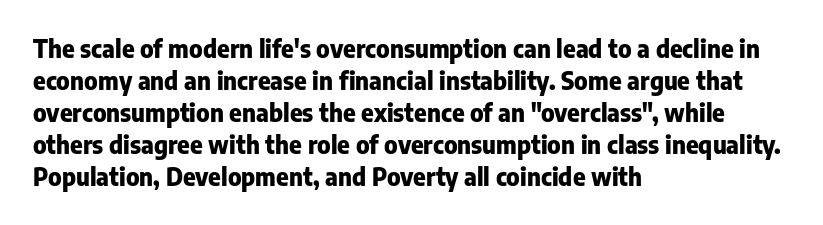
The image shows 24 px bold type, upright; set left-aligned, normal line spacing (1.33x), normal letter spacing, not underlined.
